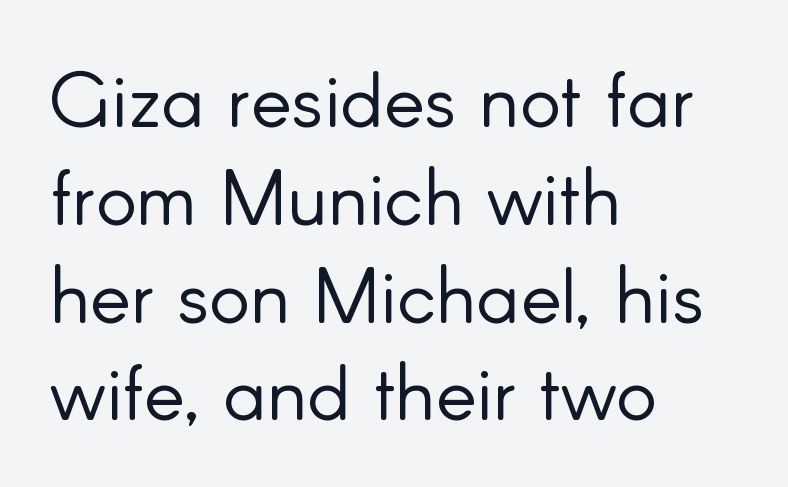
Q: Is the text bold? A: No.
Q: Is the text italic (slanted)? A: No, it is upright.
Q: Is the typeface a serif or a sans-serif typeface? A: Sans-serif.
Q: Is the text underlined? A: No.
Q: How is the paragraph aligned? A: Left-aligned.
Q: Is the spacing between letters normal or unusually wide? A: Normal.
Q: Is the spacing between lines tight, normal or loose? A: Normal.
Q: Width (condensed, normal, or wide)? A: Normal.
Q: Stroke contrast? A: Low.
Q: x-height? A: Small.
Q: Monospaced? A: No.
